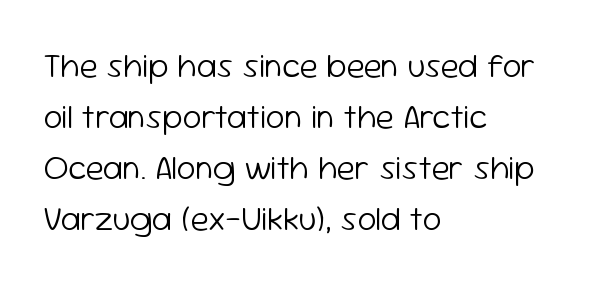
Q: Is the text bold? A: No.
Q: Is the text italic (slanted)? A: No, it is upright.
Q: Is the typeface a serif or a sans-serif typeface? A: Sans-serif.
Q: Is the text underlined? A: No.
Q: How is the paragraph aligned? A: Left-aligned.
Q: Is the spacing between letters normal or unusually wide? A: Normal.
Q: Is the spacing between lines tight, normal or loose? A: Normal.
Q: Width (condensed, normal, or wide)? A: Normal.
Q: Stroke contrast? A: Low.
Q: x-height? A: Medium.
Q: Monospaced? A: No.
